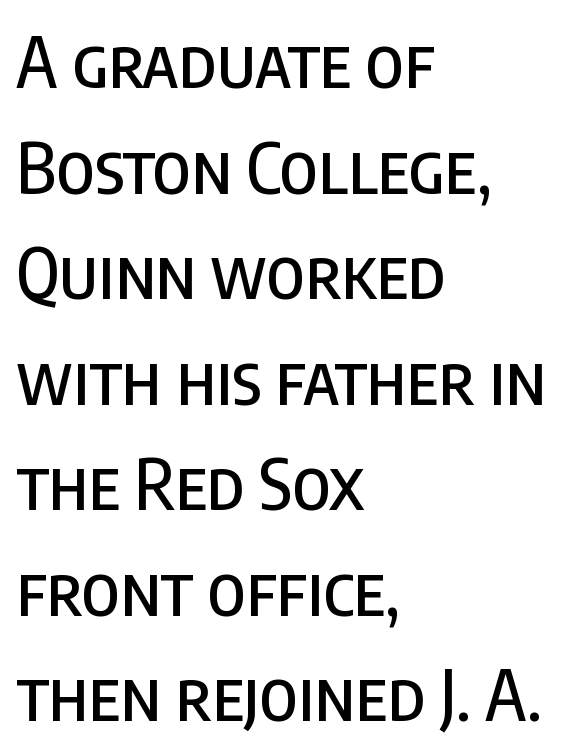
The image shows 69 px condensed sans-serif type, upright; set left-aligned, normal line spacing (1.53x), normal letter spacing, not underlined; low stroke contrast and a large x-height.
